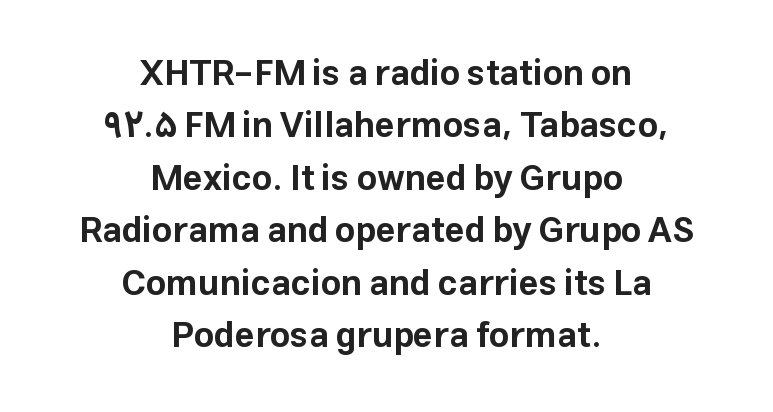
Horizontal bands of white between lines are of average thickness. The axis of the letterforms is exactly vertical. The glyphs in this specimen are sans serif. Typesetter's note: full bold, strokes at maximum text heaviness. Proportional: the letters do not fall into vertical columns. Short and long lines alike share a common midpoint.
